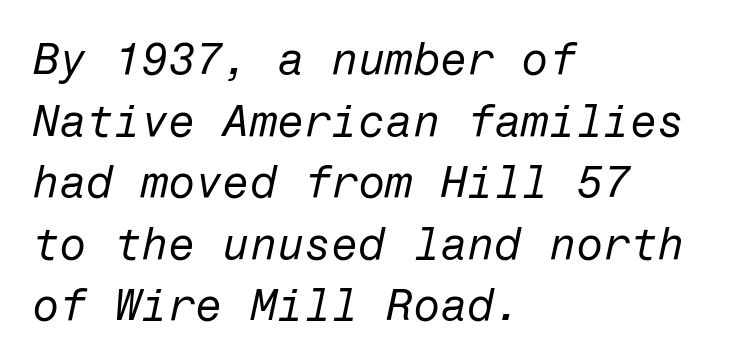
{"italic": "yes", "lean": "right", "slant_degrees": 12, "bold": "no", "weight": "regular", "width": "normal", "stroke_contrast": "low", "x_height": "medium", "underline": "no", "align": "left", "line_spacing": "normal", "line_spacing_ratio": 1.4, "letter_spacing": "normal", "letter_spacing_em": 0.0, "glyph_px": 44}
